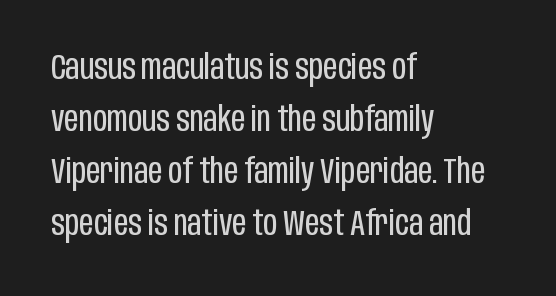
A typesetter would call this proportional, since set widths differ per character. The type is set solid horizontally, with unmodified tracking. The passage shown is not underscored anywhere. Italic: no, the glyphs are upright roman.
